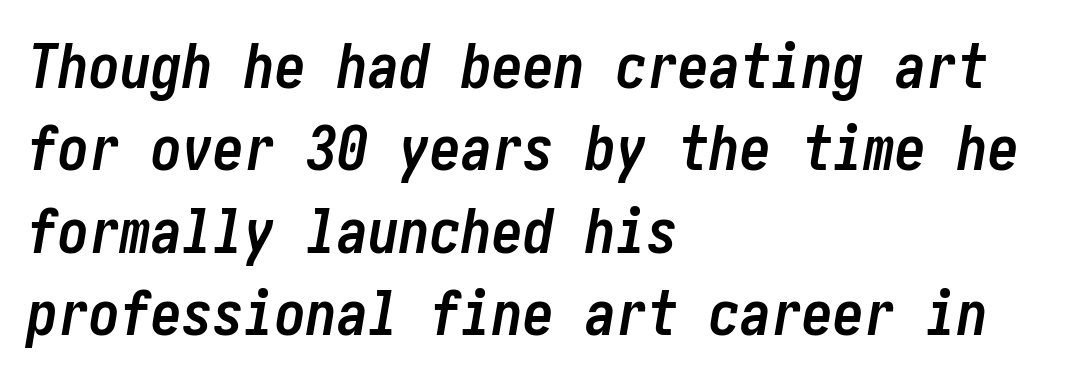
Q: Is the text bold? A: Yes.
Q: Is the text italic (slanted)? A: Yes, it leans right by about 10 degrees.
Q: Is the text underlined? A: No.
Q: How is the paragraph aligned? A: Left-aligned.
Q: Is the spacing between letters normal or unusually wide? A: Normal.
Q: Is the spacing between lines tight, normal or loose? A: Normal.
Q: Width (condensed, normal, or wide)? A: Condensed.
Q: Stroke contrast? A: Low.
Q: x-height? A: Medium.
